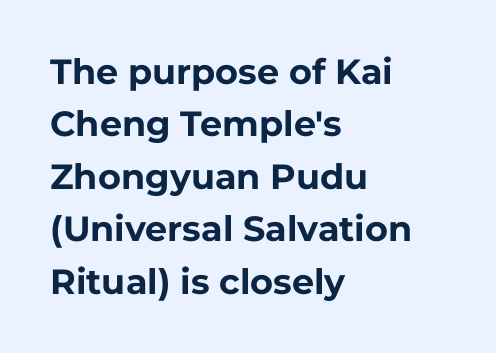
The image shows 35 px bold sans-serif type, upright; set left-aligned, normal line spacing (1.5x), normal letter spacing, not underlined; low stroke contrast and a medium x-height.
